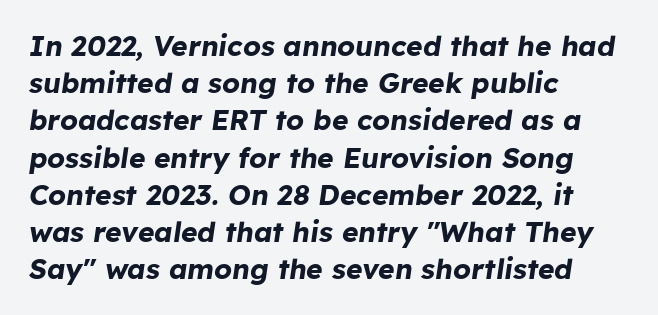
The image shows 28 px bold type, italic (leaning right); set left-aligned, normal line spacing (1.33x), normal letter spacing, not underlined; low stroke contrast and a medium x-height.
